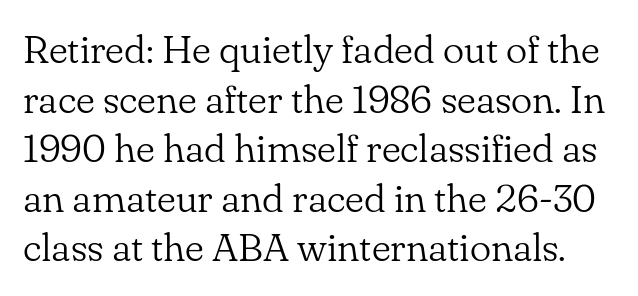
The font sits on the lighter half of the weight spectrum, regular included. Unmarked baselines from the first word to the last. This sample has the flowing, uneven cadence of proportional lettering. I'd call this a serif setting — the letters wear small feet.
